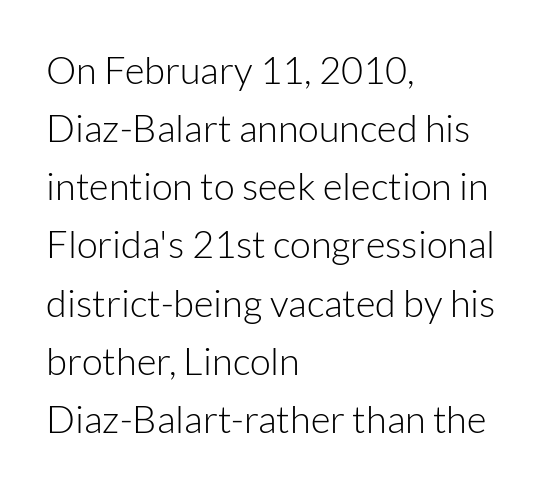
Q: Is the text bold? A: No.
Q: Is the text italic (slanted)? A: No, it is upright.
Q: Is the typeface a serif or a sans-serif typeface? A: Sans-serif.
Q: Is the text underlined? A: No.
Q: How is the paragraph aligned? A: Left-aligned.
Q: Is the spacing between letters normal or unusually wide? A: Normal.
Q: Is the spacing between lines tight, normal or loose? A: Normal.
Q: Width (condensed, normal, or wide)? A: Normal.
Q: Stroke contrast? A: Low.
Q: x-height? A: Medium.
Q: Monospaced? A: No.
